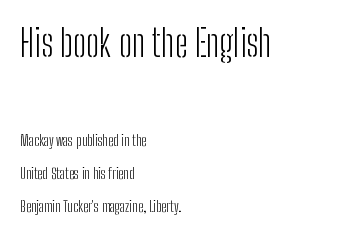
Letter spacing: default. The vertical gap from one line to the next is large. A bare baseline throughout the passage. Layout note: lines flush left. The letters in the upper block stand taller than those in the block below. Nope, no serifs anywhere on these letters.
